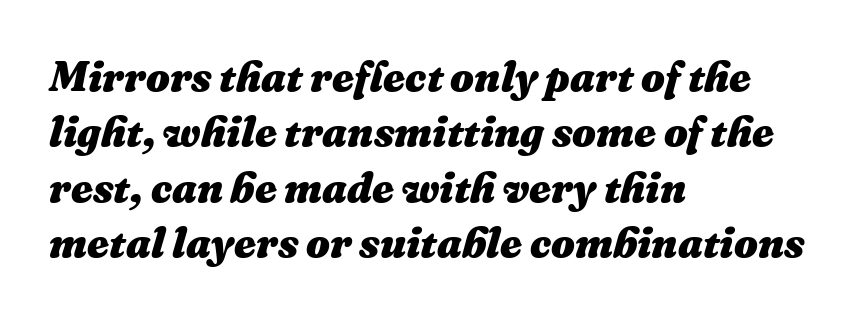
Q: Is the text bold? A: Yes.
Q: Is the text italic (slanted)? A: Yes, it leans right by about 16 degrees.
Q: Is the text underlined? A: No.
Q: How is the paragraph aligned? A: Left-aligned.
Q: Is the spacing between letters normal or unusually wide? A: Normal.
Q: Is the spacing between lines tight, normal or loose? A: Normal.
Q: Width (condensed, normal, or wide)? A: Normal.
Q: Stroke contrast? A: Medium.
Q: x-height? A: Medium.
Q: Monospaced? A: No.
